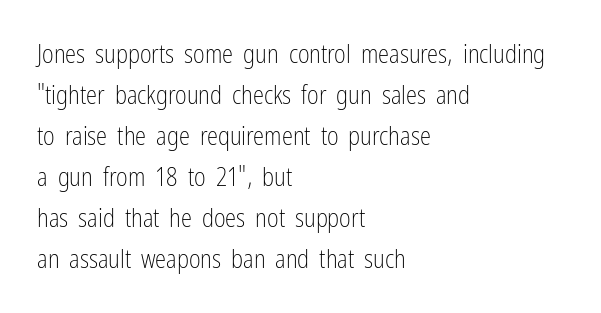
The image shows 25 px text type, upright; set left-aligned, normal line spacing (1.64x), normal letter spacing, not underlined.
